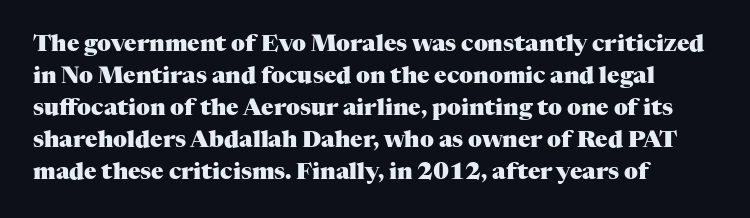
Compared with typical paragraphs, the rows here are spaced about the same. In terms of posture, this sample is upright. You'd pick this weight for a headline — it's a proper bold. Typeset ragged right — the left edge is the straight one.
